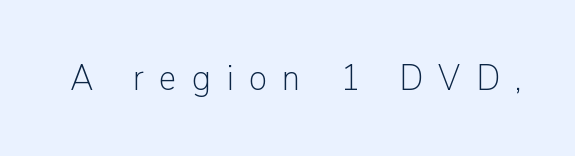
Q: Is the text bold? A: No.
Q: Is the text italic (slanted)? A: No, it is upright.
Q: Is the typeface a serif or a sans-serif typeface? A: Sans-serif.
Q: Is the text underlined? A: No.
Q: Is the spacing between letters normal or unusually wide? A: Unusually wide.
Q: Width (condensed, normal, or wide)? A: Normal.
Q: Stroke contrast? A: Low.
Q: x-height? A: Medium.
Q: Monospaced? A: No.
